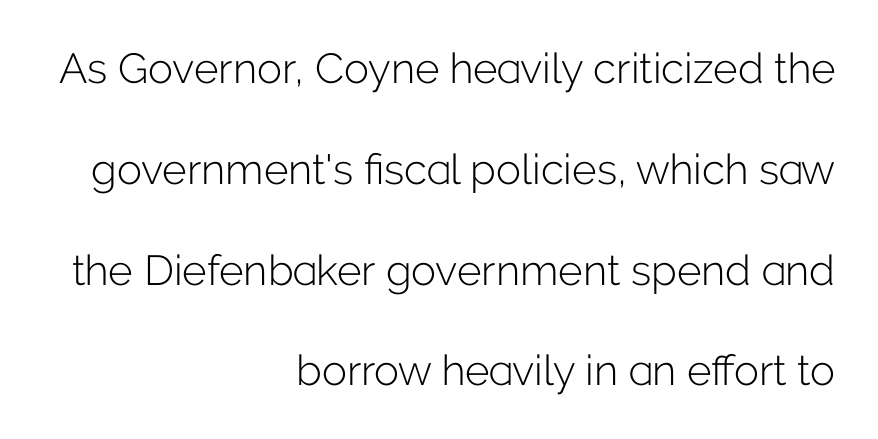
{"serif": "no", "italic": "no", "bold": "no", "weight": "light", "width": "normal", "stroke_contrast": "low", "x_height": "medium", "monospaced": "no", "underline": "no", "align": "right", "line_spacing": "loose", "line_spacing_ratio": 2.4, "letter_spacing": "normal", "letter_spacing_em": 0.0, "glyph_px": 42}
